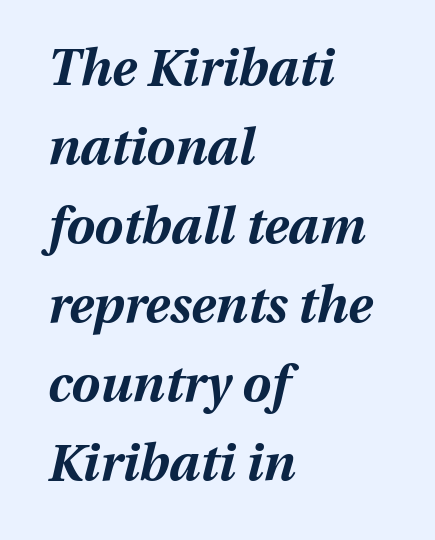
Q: Is the text bold? A: Yes.
Q: Is the text italic (slanted)? A: Yes, it leans right by about 13 degrees.
Q: Is the text underlined? A: No.
Q: How is the paragraph aligned? A: Left-aligned.
Q: Is the spacing between letters normal or unusually wide? A: Normal.
Q: Is the spacing between lines tight, normal or loose? A: Normal.
Q: Width (condensed, normal, or wide)? A: Normal.
Q: Stroke contrast? A: Medium.
Q: x-height? A: Medium.
Q: Monospaced? A: No.
